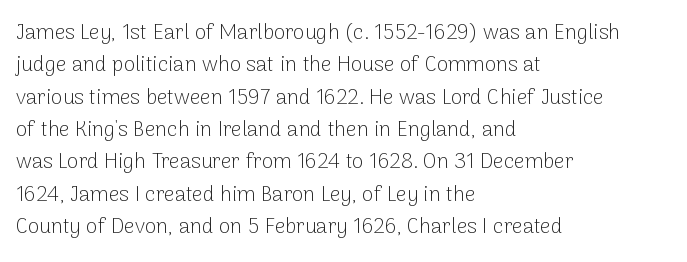
{"italic": "no", "bold": "no", "underline": "no", "align": "left", "line_spacing": "normal", "line_spacing_ratio": 1.54, "letter_spacing": "normal", "letter_spacing_em": 0.0, "glyph_px": 21}
